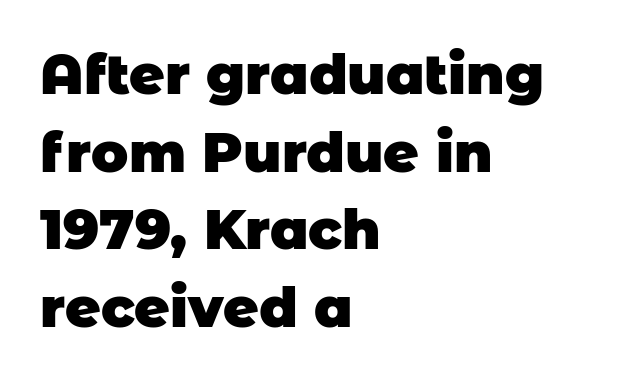
Q: Is the text bold? A: Yes.
Q: Is the typeface a serif or a sans-serif typeface? A: Sans-serif.
Q: Is the text underlined? A: No.
Q: How is the paragraph aligned? A: Left-aligned.
Q: Is the spacing between letters normal or unusually wide? A: Normal.
Q: Is the spacing between lines tight, normal or loose? A: Normal.
Q: Width (condensed, normal, or wide)? A: Normal.
Q: Stroke contrast? A: Low.
Q: x-height? A: Large.
Q: Monospaced? A: No.
